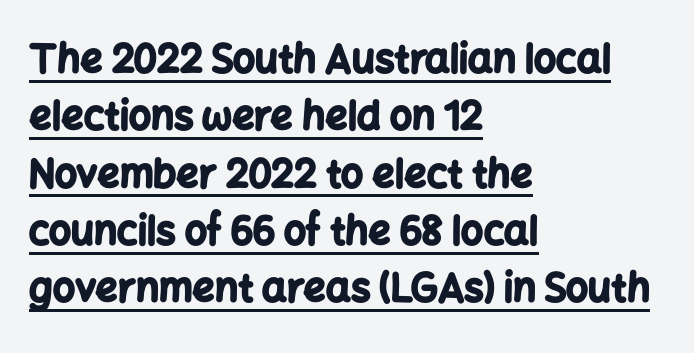
The image shows 39 px bold sans-serif type, upright; set left-aligned, normal line spacing (1.47x), normal letter spacing, underlined; low stroke contrast and a medium x-height.
